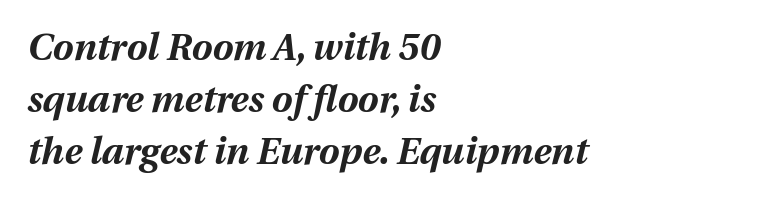
Q: Is the text bold? A: Yes.
Q: Is the text italic (slanted)? A: Yes, it leans right by about 12 degrees.
Q: Is the text underlined? A: No.
Q: How is the paragraph aligned? A: Left-aligned.
Q: Is the spacing between letters normal or unusually wide? A: Normal.
Q: Is the spacing between lines tight, normal or loose? A: Normal.
Q: Width (condensed, normal, or wide)? A: Normal.
Q: Stroke contrast? A: Medium.
Q: x-height? A: Medium.
Q: Monospaced? A: No.
